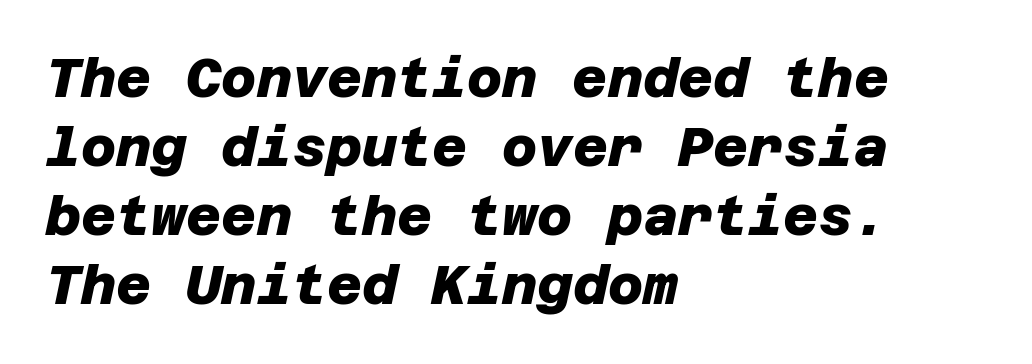
{"serif": "no", "bold": "yes", "weight": "heavy", "width": "normal", "stroke_contrast": "low", "x_height": "large", "underline": "no", "align": "left", "line_spacing": "normal", "line_spacing_ratio": 1.28, "letter_spacing": "normal", "letter_spacing_em": 0.0, "glyph_px": 54}
